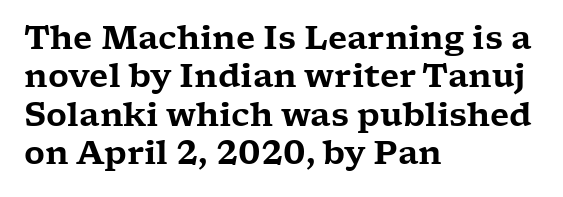
Q: Is the text italic (slanted)? A: No, it is upright.
Q: Is the typeface a serif or a sans-serif typeface? A: Serif.
Q: Is the text underlined? A: No.
Q: How is the paragraph aligned? A: Left-aligned.
Q: Is the spacing between letters normal or unusually wide? A: Normal.
Q: Width (condensed, normal, or wide)? A: Wide.
Q: Stroke contrast? A: Low.
Q: x-height? A: Medium.
Q: Monospaced? A: No.
